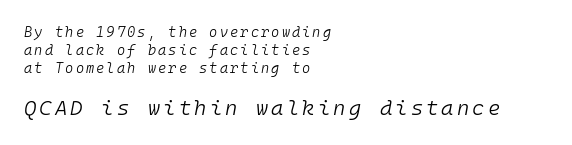
Glance below the letters and you will spot only blank space. The passage shown begins with its smaller block and ends with its larger one. The rendering applies a slant to the glyphs. The typeface has the unassuming heft of standard copy or less. Compared with a centered layout, this one pins lines to the left instead.
